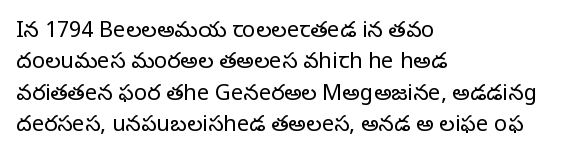
Q: Is the text bold? A: No.
Q: Is the text italic (slanted)? A: No, it is upright.
Q: Is the text underlined? A: No.
Q: How is the paragraph aligned? A: Left-aligned.
Q: Is the spacing between letters normal or unusually wide? A: Normal.
Q: Is the spacing between lines tight, normal or loose? A: Normal.
